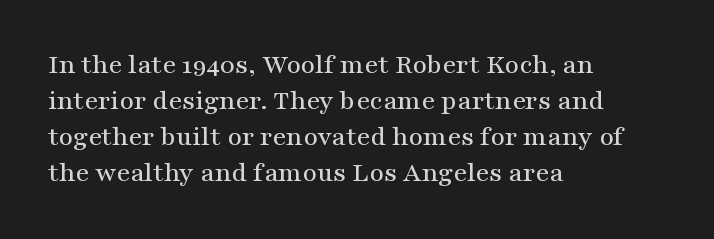
Teacher's note: observe the even left margin — that is flush-left alignment. The type is set solid horizontally, with unmodified tracking. Notice how the stems are strictly vertical — no italics here. The passage shown is typed in a proportional face where columns would drift.
